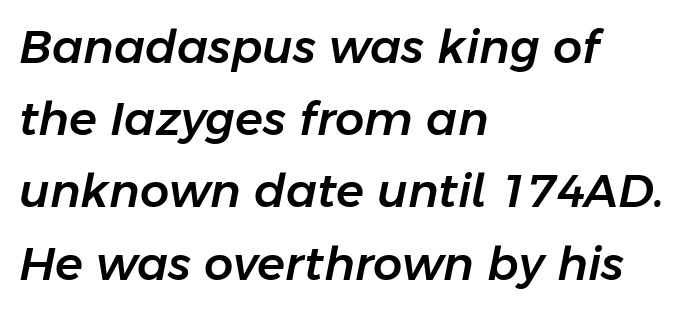
The image shows 46 px text type, italic (leaning right); set left-aligned, normal line spacing (1.57x), normal letter spacing, not underlined; low stroke contrast and a medium x-height.
